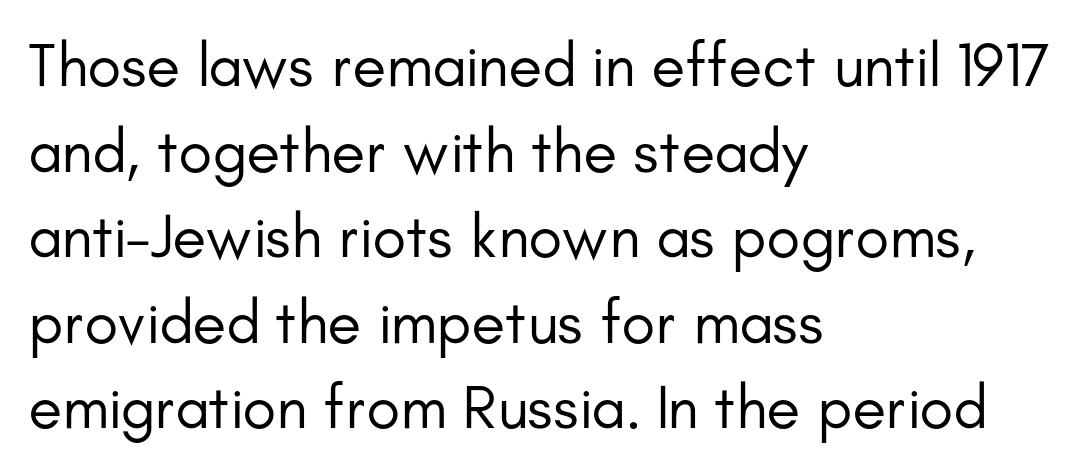
The image shows 62 px regular-weight sans-serif type, upright; set left-aligned, normal line spacing (1.38x), normal letter spacing, not underlined; low stroke contrast and a small x-height.
